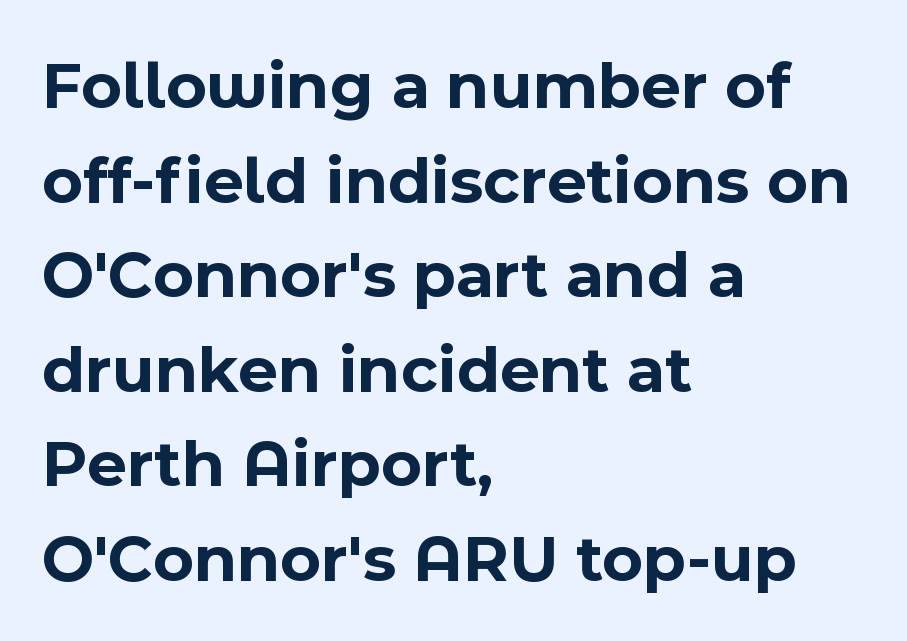
The image shows 68 px bold sans-serif type, upright; set left-aligned, normal line spacing (1.39x), normal letter spacing, not underlined; a medium x-height.
